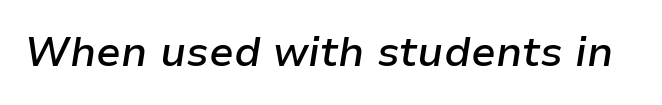
Q: Is the text bold? A: Semi-bold.
Q: Is the text italic (slanted)? A: Yes, it leans right by about 9 degrees.
Q: Is the text underlined? A: No.
Q: Is the spacing between letters normal or unusually wide? A: Normal.
Q: Width (condensed, normal, or wide)? A: Normal.
Q: Stroke contrast? A: Low.
Q: x-height? A: Medium.
Q: Monospaced? A: No.
